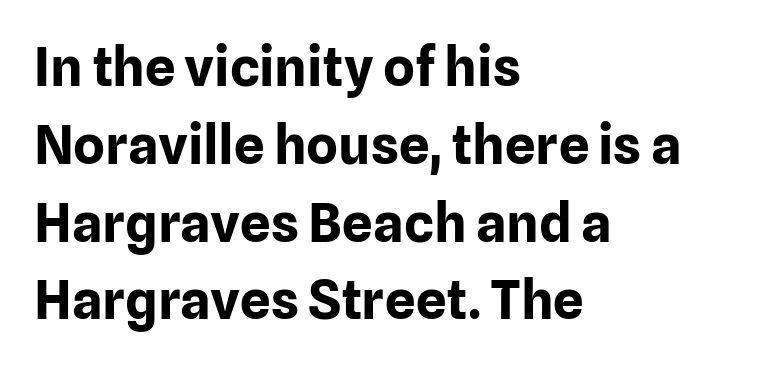
You could not count columns in this text — the font is proportionally spaced. Typeset ragged right — the left edge is the straight one. The lines sit at an ordinary, default distance from one another. You could call the tracking neutral — neither tight nor loose.
